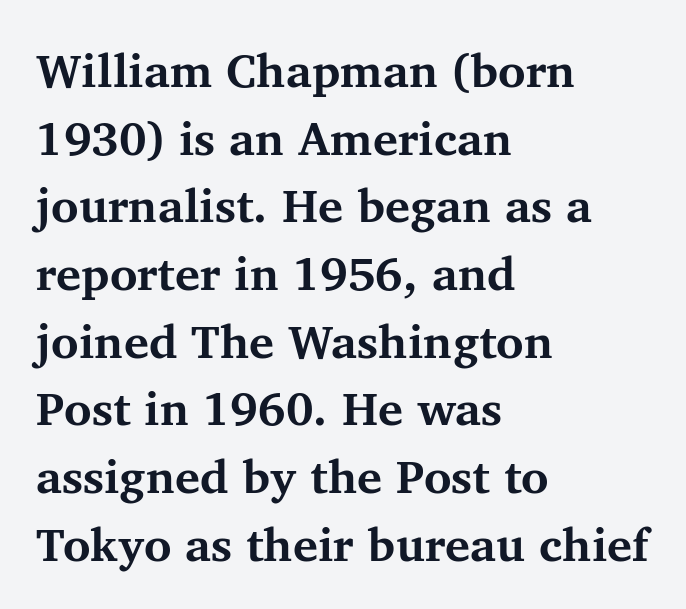
The image shows 47 px bold serif type, upright; set left-aligned, normal line spacing (1.44x), normal letter spacing, not underlined; medium stroke contrast and a medium x-height.
